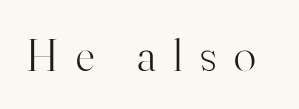
The image shows 46 px light serif type, upright; set unusually wide letter spacing (+0.38 em), not underlined; high stroke contrast and a small x-height.
